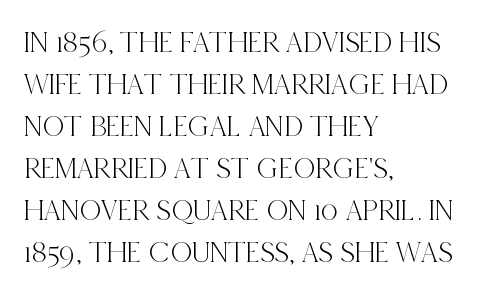
Q: Is the text italic (slanted)? A: No, it is upright.
Q: Is the typeface a serif or a sans-serif typeface? A: Serif.
Q: Is the text underlined? A: No.
Q: How is the paragraph aligned? A: Left-aligned.
Q: Is the spacing between letters normal or unusually wide? A: Normal.
Q: Is the spacing between lines tight, normal or loose? A: Normal.
Q: Width (condensed, normal, or wide)? A: Condensed.
Q: x-height? A: Large.
Q: Monospaced? A: No.
